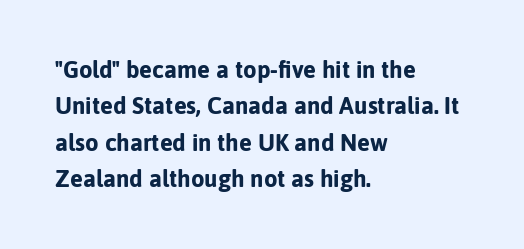
{"italic": "no", "bold": "yes", "underline": "no", "align": "left", "line_spacing": "normal", "line_spacing_ratio": 1.52, "letter_spacing": "normal", "letter_spacing_em": 0.0, "glyph_px": 24}
